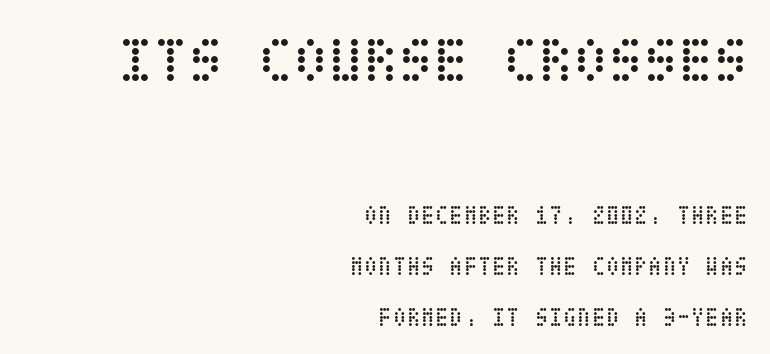
{"italic": "no", "bold": "no", "weight": "regular", "width": "condensed", "stroke_contrast": "low", "x_height": "large", "underline": "no", "align": "right", "line_spacing": "loose", "line_spacing_ratio": 1.96, "letter_spacing": "normal", "letter_spacing_em": 0.0, "larger_block": "first", "size_ratio": 2.46, "glyph_px": 64}
